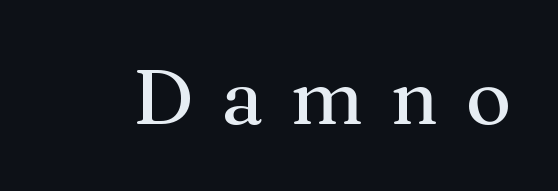
Unlike italic type, these characters show no tilt at all. What kind of face is this? One with serifs. There is plenty of visible air inserted between adjacent glyphs. Varying glyph widths throughout — classic text-font behaviour. The zone under the glyphs is completely vacant.
